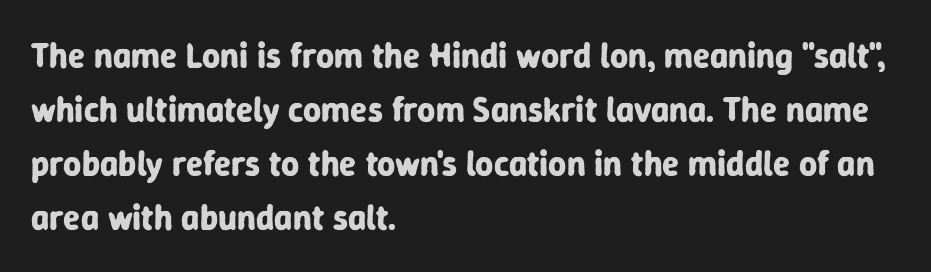
Q: Is the text bold? A: Yes.
Q: Is the text italic (slanted)? A: No, it is upright.
Q: Is the typeface a serif or a sans-serif typeface? A: Sans-serif.
Q: Is the text underlined? A: No.
Q: How is the paragraph aligned? A: Left-aligned.
Q: Is the spacing between letters normal or unusually wide? A: Normal.
Q: Is the spacing between lines tight, normal or loose? A: Normal.
Q: Width (condensed, normal, or wide)? A: Normal.
Q: Stroke contrast? A: Low.
Q: x-height? A: Medium.
Q: Monospaced? A: No.
